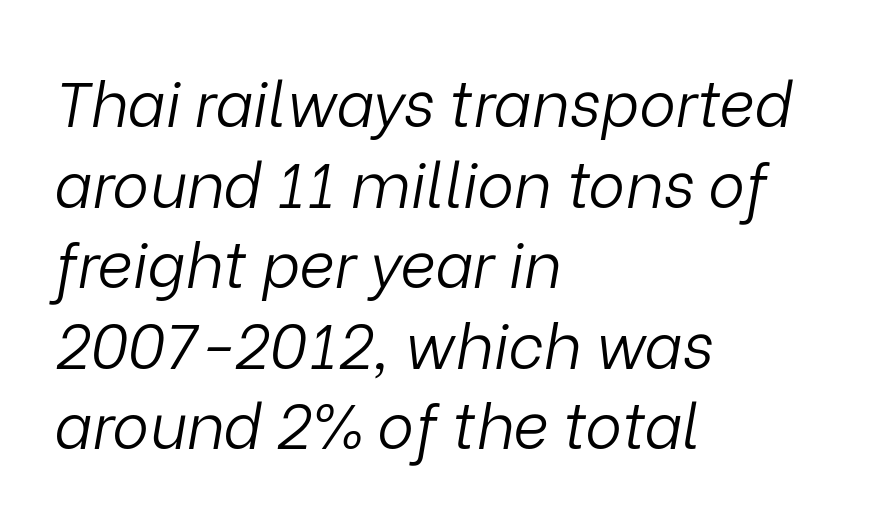
The image shows 62 px light type, italic (leaning right); set left-aligned, normal line spacing (1.3x), normal letter spacing, not underlined; low stroke contrast and a medium x-height.
